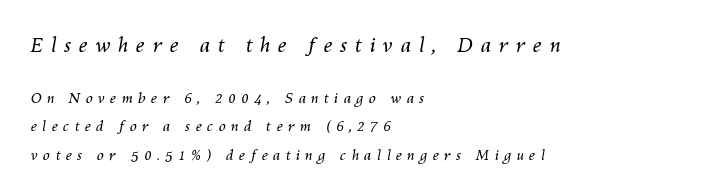
Q: Is the text bold? A: No.
Q: Is the text italic (slanted)? A: Yes, it leans right by about 10 degrees.
Q: Is the text underlined? A: No.
Q: How is the paragraph aligned? A: Left-aligned.
Q: Is the spacing between letters normal or unusually wide? A: Unusually wide.
Q: Is the spacing between lines tight, normal or loose? A: Loose.
Q: Which block of text is set in a larger size, the first (top) or the second (bottom)? A: The first (top) one.
